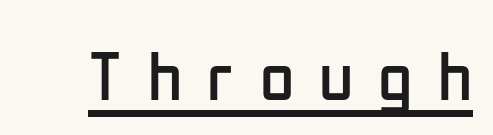
You could not count columns in this text — the font is proportionally spaced. Serifs: no, the terminals of the letterforms are clean. Italic: no, the glyphs are upright roman. The face used here appears with an underline applied.
